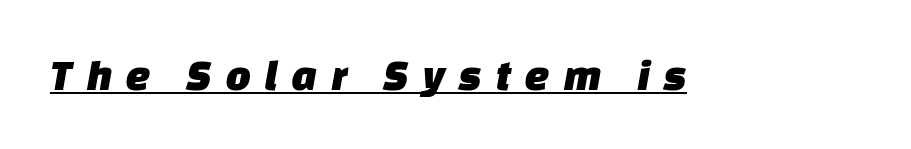
Q: Is the typeface a serif or a sans-serif typeface? A: Sans-serif.
Q: Is the text underlined? A: Yes.
Q: Is the spacing between letters normal or unusually wide? A: Unusually wide.
Q: Width (condensed, normal, or wide)? A: Normal.
Q: Stroke contrast? A: Low.
Q: x-height? A: Large.
Q: Monospaced? A: No.
